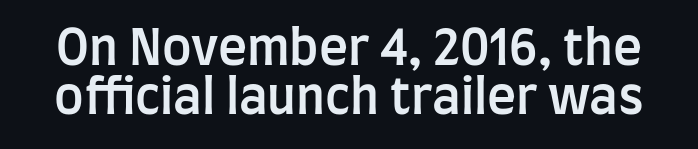
Q: Is the text bold? A: Semi-bold.
Q: Is the text italic (slanted)? A: No, it is upright.
Q: Is the typeface a serif or a sans-serif typeface? A: Sans-serif.
Q: Is the text underlined? A: No.
Q: Is the spacing between letters normal or unusually wide? A: Normal.
Q: Is the spacing between lines tight, normal or loose? A: Tight.
Q: Width (condensed, normal, or wide)? A: Condensed.
Q: Stroke contrast? A: Low.
Q: x-height? A: Large.
Q: Monospaced? A: No.
